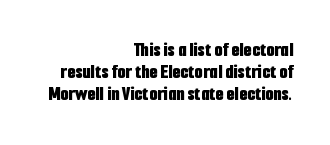
The image shows 21 px bold type, upright; set right-aligned, tight line spacing (1.05x), normal letter spacing, not underlined.
